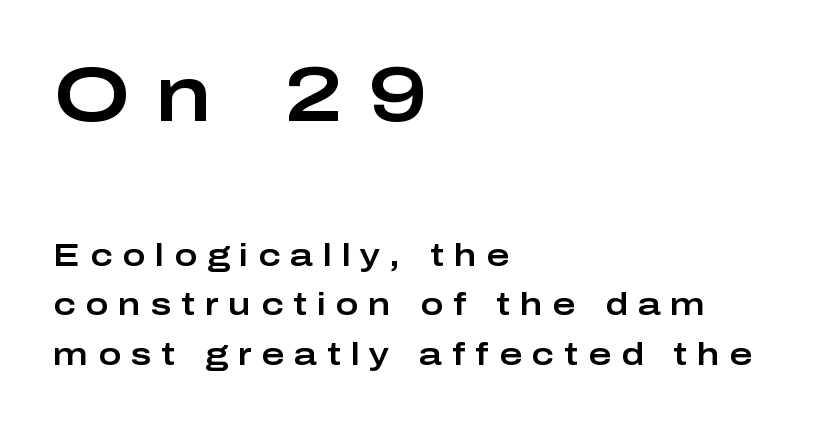
Q: Is the text italic (slanted)? A: No, it is upright.
Q: Is the typeface a serif or a sans-serif typeface? A: Sans-serif.
Q: Is the text underlined? A: No.
Q: How is the paragraph aligned? A: Left-aligned.
Q: Is the spacing between letters normal or unusually wide? A: Unusually wide.
Q: Is the spacing between lines tight, normal or loose? A: Normal.
Q: Which block of text is set in a larger size, the first (top) or the second (bottom)? A: The first (top) one.
Q: Width (condensed, normal, or wide)? A: Wide.
Q: Stroke contrast? A: Low.
Q: x-height? A: Medium.
Q: Monospaced? A: No.
